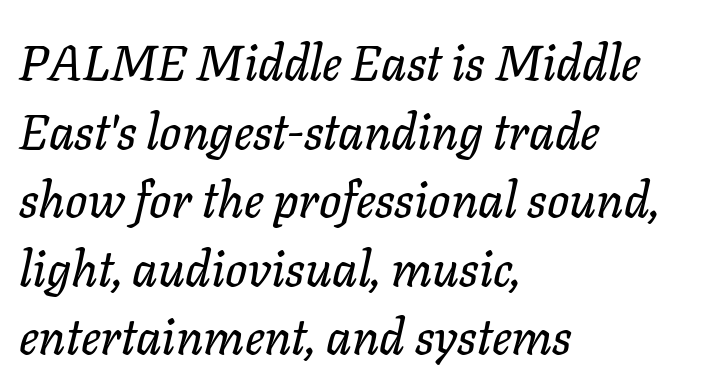
The image shows 49 px text type, italic (leaning right); set left-aligned, normal line spacing (1.4x), normal letter spacing, not underlined; low stroke contrast and a medium x-height.
